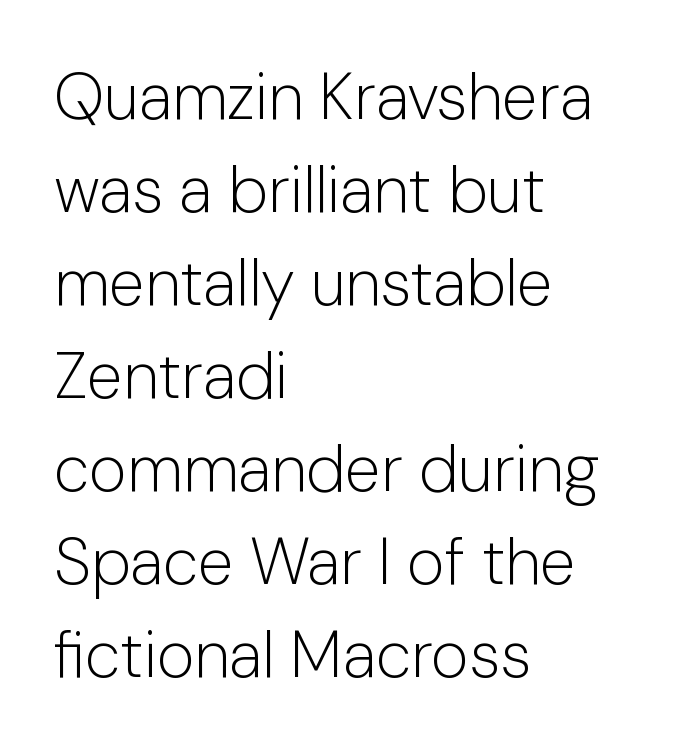
{"serif": "no", "italic": "no", "bold": "no", "weight": "light", "width": "normal", "stroke_contrast": "low", "x_height": "medium", "monospaced": "no", "underline": "no", "align": "left", "line_spacing": "normal", "line_spacing_ratio": 1.43, "letter_spacing": "normal", "letter_spacing_em": 0.0, "glyph_px": 65}
